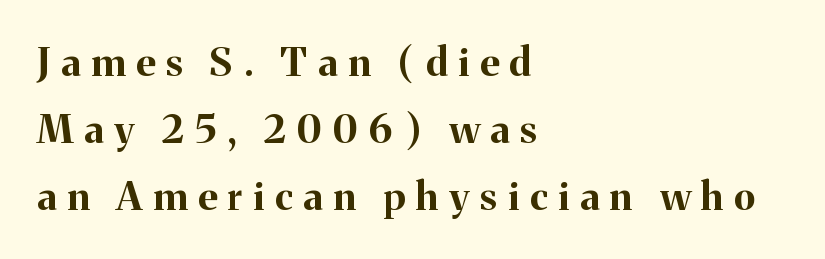
Q: Is the text bold? A: Yes.
Q: Is the text italic (slanted)? A: No, it is upright.
Q: Is the typeface a serif or a sans-serif typeface? A: Serif.
Q: Is the text underlined? A: No.
Q: How is the paragraph aligned? A: Left-aligned.
Q: Is the spacing between letters normal or unusually wide? A: Unusually wide.
Q: Width (condensed, normal, or wide)? A: Normal.
Q: Stroke contrast? A: Medium.
Q: x-height? A: Medium.
Q: Monospaced? A: No.
